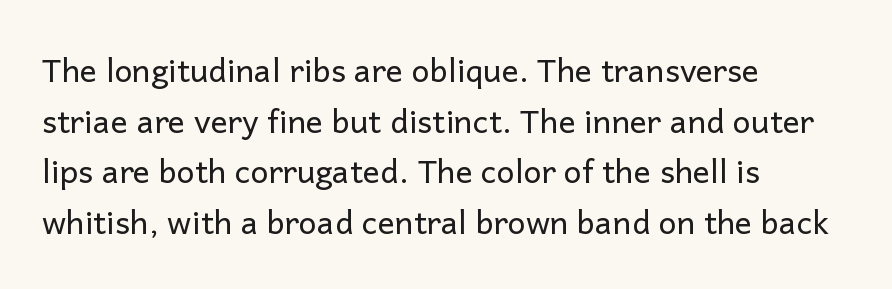
Q: Is the text bold? A: No.
Q: Is the text italic (slanted)? A: No, it is upright.
Q: Is the typeface a serif or a sans-serif typeface? A: Sans-serif.
Q: Is the text underlined? A: No.
Q: How is the paragraph aligned? A: Left-aligned.
Q: Is the spacing between letters normal or unusually wide? A: Normal.
Q: Is the spacing between lines tight, normal or loose? A: Normal.
Q: Width (condensed, normal, or wide)? A: Normal.
Q: Stroke contrast? A: Low.
Q: x-height? A: Medium.
Q: Monospaced? A: No.
